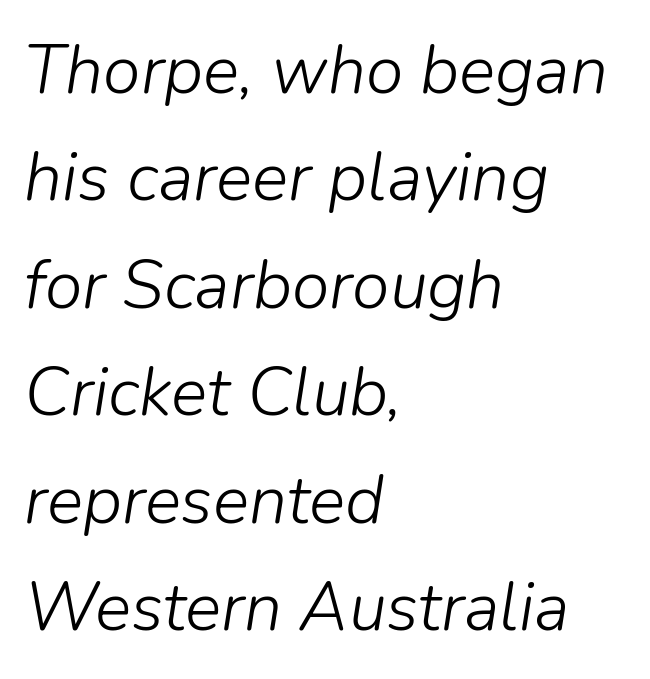
The image shows 68 px light type, italic (leaning right); set left-aligned, normal line spacing (1.58x), normal letter spacing, not underlined; low stroke contrast and a medium x-height.
